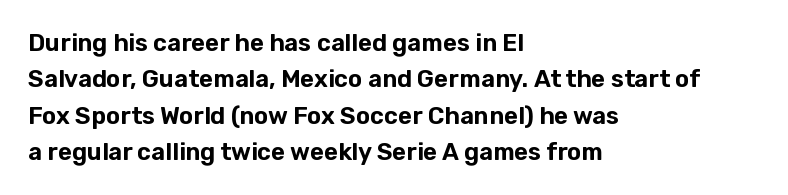
Q: Is the text italic (slanted)? A: No, it is upright.
Q: Is the text underlined? A: No.
Q: How is the paragraph aligned? A: Left-aligned.
Q: Is the spacing between letters normal or unusually wide? A: Normal.
Q: Is the spacing between lines tight, normal or loose? A: Normal.
